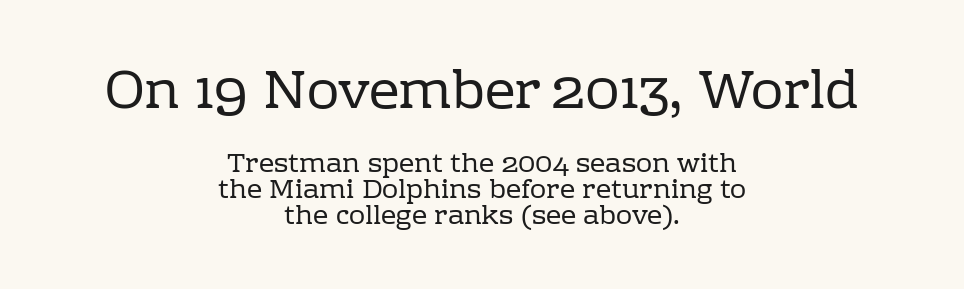
{"serif": "yes", "italic": "no", "bold": "no", "weight": "regular", "width": "normal", "stroke_contrast": "low", "x_height": "medium", "monospaced": "no", "underline": "no", "align": "center", "line_spacing": "tight", "line_spacing_ratio": 0.95, "letter_spacing": "normal", "letter_spacing_em": 0.0, "larger_block": "first", "size_ratio": 2.0, "glyph_px": 54}
